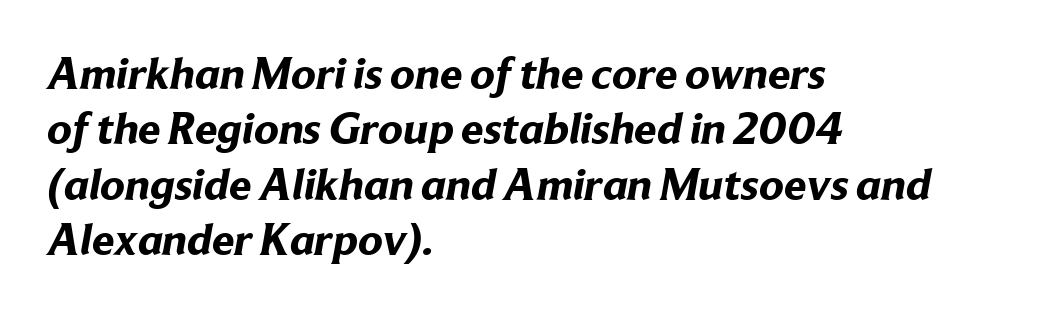
Is this a fixed-width face? No — the glyphs have proportional, varying widths. Inter-character spacing is left at the font's built-in metrics. This is sans-serif lettering, the kind often seen on screens and signage. Caption: bold face, heavy strokes. Short and long lines alike share a common starting point at left.
